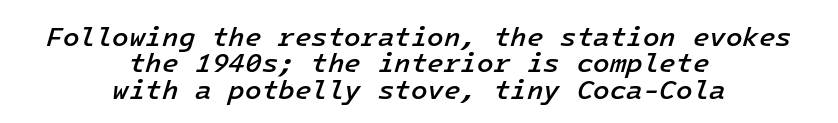
The image shows 27 px text type, italic (leaning right); set centered, tight line spacing (0.98x), normal letter spacing, not underlined.
